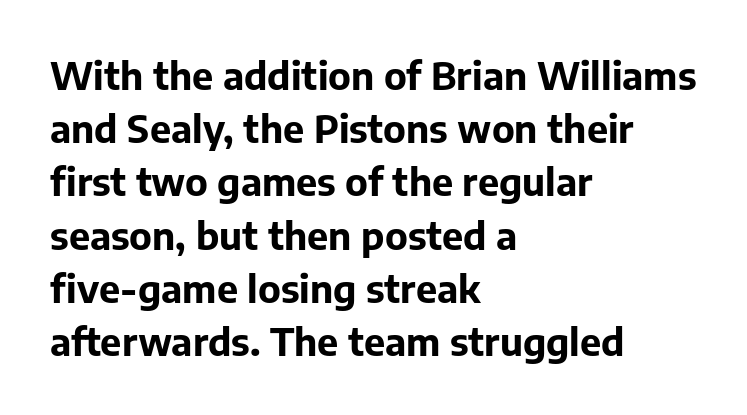
Look at the stroke-to-counter ratio: heavy, a bold. You can tell from the bare stems that sans-serif type was used. Horizontal bands of white between lines are of average thickness. You could call the tracking neutral — neither tight nor loose.
